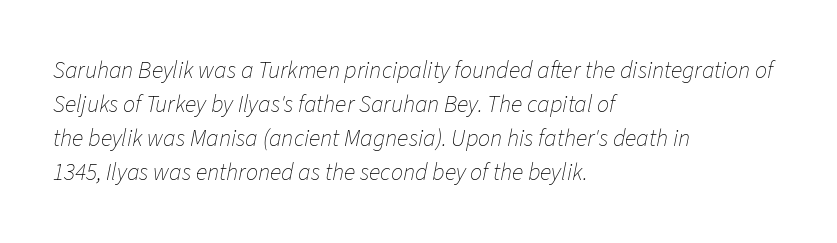
The image shows 24 px text type, italic (leaning right); set left-aligned, normal line spacing (1.41x), normal letter spacing, not underlined.
